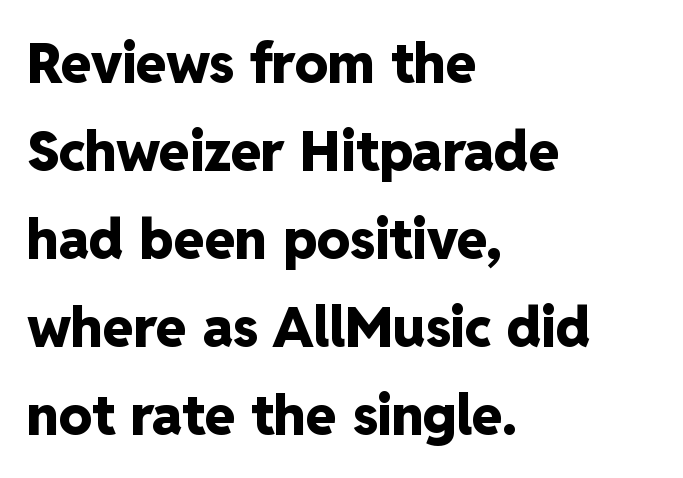
{"serif": "no", "italic": "no", "bold": "yes", "weight": "heavy", "width": "normal", "stroke_contrast": "low", "x_height": "medium", "monospaced": "no", "underline": "no", "align": "left", "line_spacing": "normal", "line_spacing_ratio": 1.6, "letter_spacing": "normal", "letter_spacing_em": 0.0, "glyph_px": 55}
